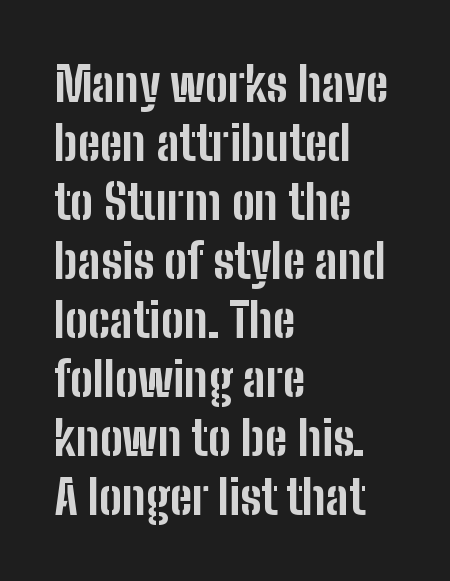
Rendered with straight, roman letterforms. Inter-character spacing is left at the font's built-in metrics. Leftover space on each line is placed entirely after the last word. The gap between lines stays unmarked.
